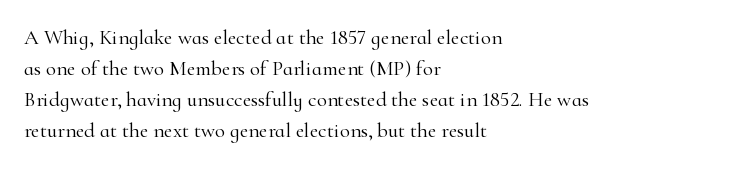
The image shows 21 px text type, upright; set left-aligned, normal line spacing (1.48x), normal letter spacing, not underlined.
